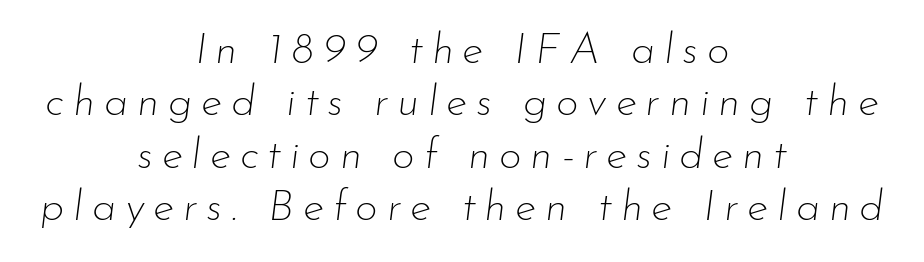
Only glyphs here, with clear space below each row. Varying glyph widths throughout — classic text-font behaviour. The text carries the slant typical of an italic or oblique font. Between one letter and the next there's a generous, obvious gap. Does the copy run flush right? No — it is centered line by line.
